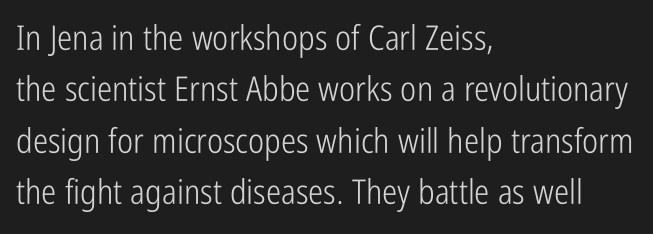
The paragraph has a hard left edge and a soft right edge. This is the regular roman posture of the typeface. Think of a printed novel: that variable character pitch is what you see here. In terms of leading, this rendering sits right in the middle.
